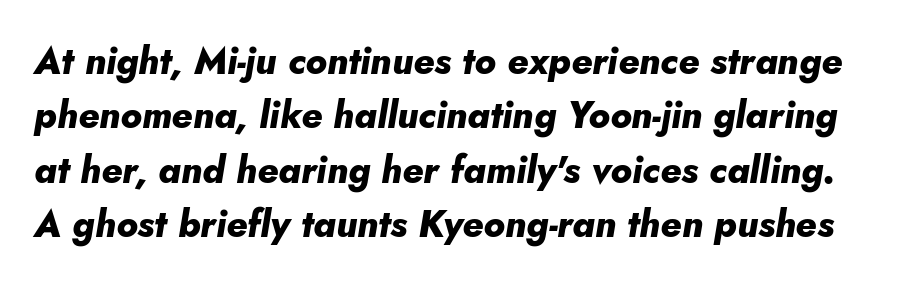
Q: Is the text bold? A: Yes.
Q: Is the text italic (slanted)? A: Yes, it leans right by about 5 degrees.
Q: Is the text underlined? A: No.
Q: Is the spacing between letters normal or unusually wide? A: Normal.
Q: Is the spacing between lines tight, normal or loose? A: Normal.
Q: Width (condensed, normal, or wide)? A: Normal.
Q: Stroke contrast? A: Low.
Q: x-height? A: Small.
Q: Monospaced? A: No.
